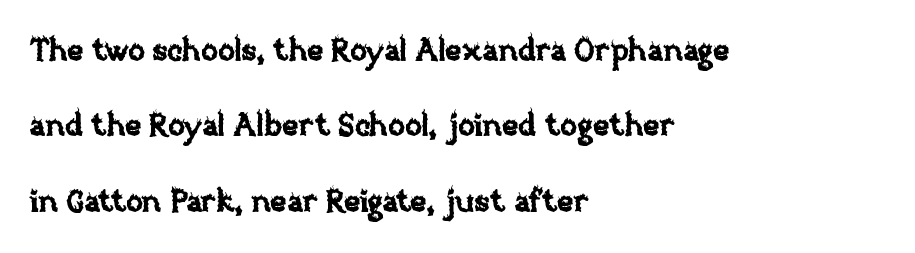
{"italic": "no", "width": "normal", "stroke_contrast": "low", "x_height": "large", "monospaced": "no", "underline": "no", "align": "left", "line_spacing": "loose", "line_spacing_ratio": 2.43, "letter_spacing": "normal", "letter_spacing_em": 0.0, "glyph_px": 31}
